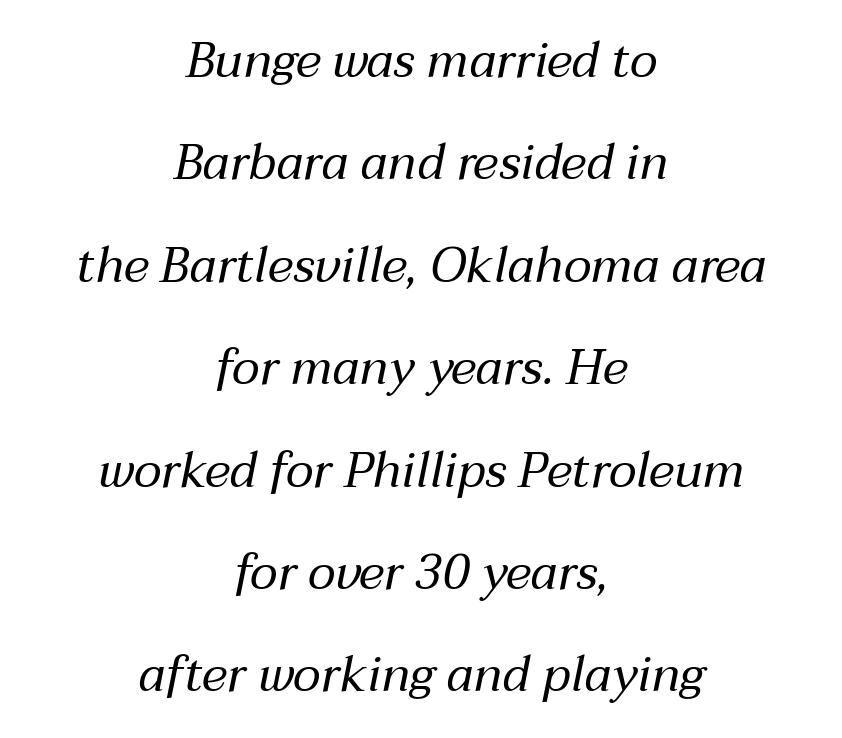
{"italic": "yes", "lean": "right", "slant_degrees": 12, "bold": "no", "weight": "regular", "width": "normal", "stroke_contrast": "medium", "x_height": "medium", "monospaced": "no", "underline": "no", "align": "center", "line_spacing": "loose", "line_spacing_ratio": 2.09, "letter_spacing": "normal", "letter_spacing_em": 0.0, "glyph_px": 49}
